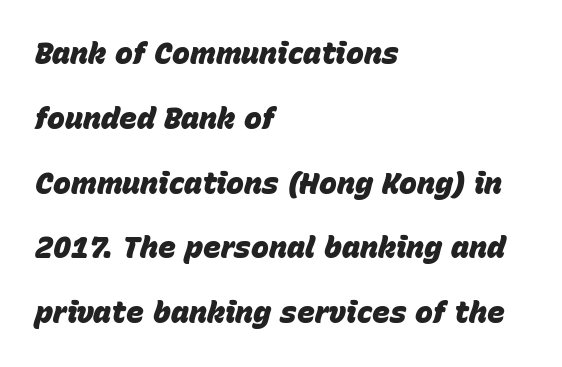
{"italic": "yes", "lean": "right", "slant_degrees": 15, "bold": "yes", "weight": "heavy", "width": "normal", "stroke_contrast": "low", "x_height": "large", "monospaced": "no", "underline": "no", "align": "left", "line_spacing": "loose", "line_spacing_ratio": 2.16, "letter_spacing": "normal", "letter_spacing_em": 0.0, "glyph_px": 30}
